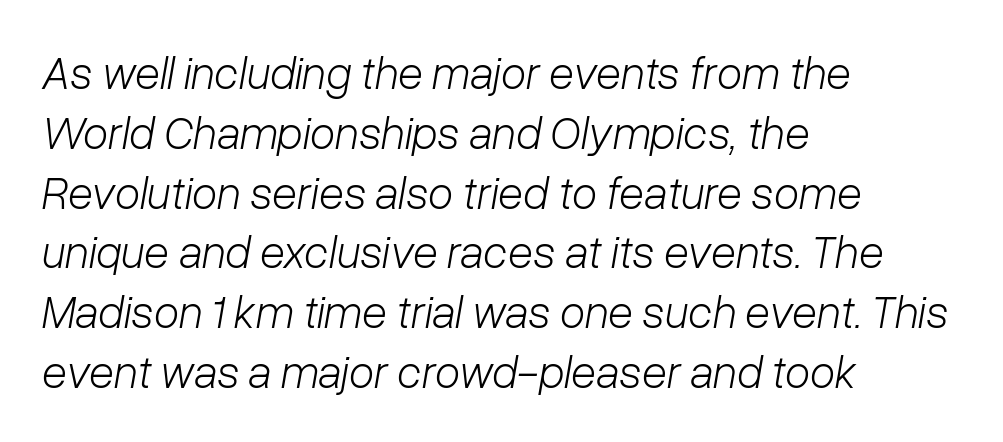
Emphasis-style slanted type is in use. Proportional: the letters do not fall into vertical columns. Tracking value appears to be zero — textbook default spacing. This rendering features lettering with no underline. Think standard paragraph weight, or any step lighter than that. Baseline-to-baseline distance is the conventional proportion of letter height.
